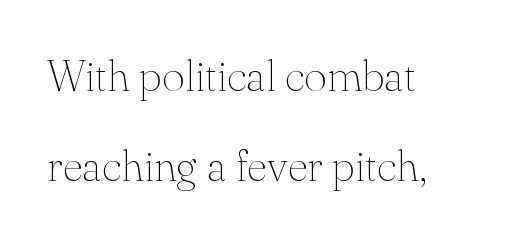
The image shows 44 px thin serif type, upright; set left-aligned, loose line spacing (2.05x), normal letter spacing, not underlined; medium stroke contrast and a small x-height.
